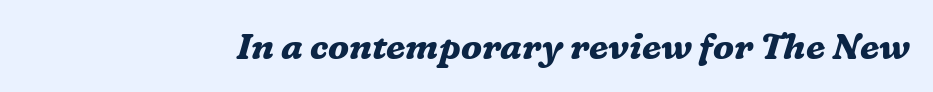
Q: Is the text bold? A: Yes.
Q: Is the text italic (slanted)? A: Yes, it leans right by about 16 degrees.
Q: Is the typeface a serif or a sans-serif typeface? A: Serif.
Q: Is the text underlined? A: No.
Q: Is the spacing between letters normal or unusually wide? A: Normal.
Q: Width (condensed, normal, or wide)? A: Normal.
Q: Stroke contrast? A: Medium.
Q: x-height? A: Medium.
Q: Monospaced? A: No.
